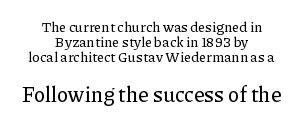
{"italic": "no", "underline": "no", "align": "center", "line_spacing": "tight", "line_spacing_ratio": 1.07, "letter_spacing": "normal", "letter_spacing_em": 0.0, "larger_block": "second", "size_ratio": 1.5, "glyph_px": 21}
